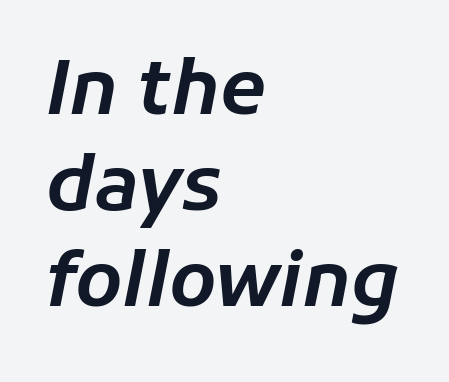
{"italic": "yes", "lean": "right", "slant_degrees": 11, "width": "normal", "stroke_contrast": "low", "x_height": "medium", "monospaced": "no", "underline": "no", "align": "left", "line_spacing": "normal", "line_spacing_ratio": 1.28, "letter_spacing": "normal", "letter_spacing_em": 0.0, "glyph_px": 75}
